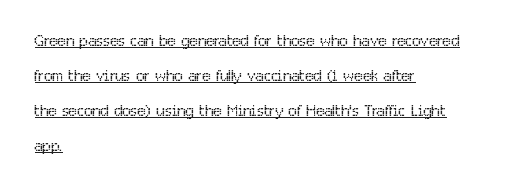
{"italic": "no", "bold": "no", "underline": "yes", "align": "left", "line_spacing": "normal", "line_spacing_ratio": 1.59, "letter_spacing": "normal", "letter_spacing_em": 0.0, "glyph_px": 22}
